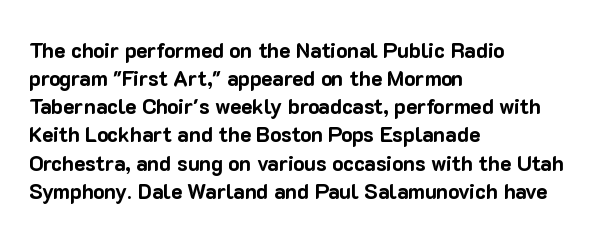
{"italic": "no", "bold": "yes", "underline": "no", "align": "left", "line_spacing": "normal", "line_spacing_ratio": 1.34, "letter_spacing": "normal", "letter_spacing_em": 0.0, "glyph_px": 21}
